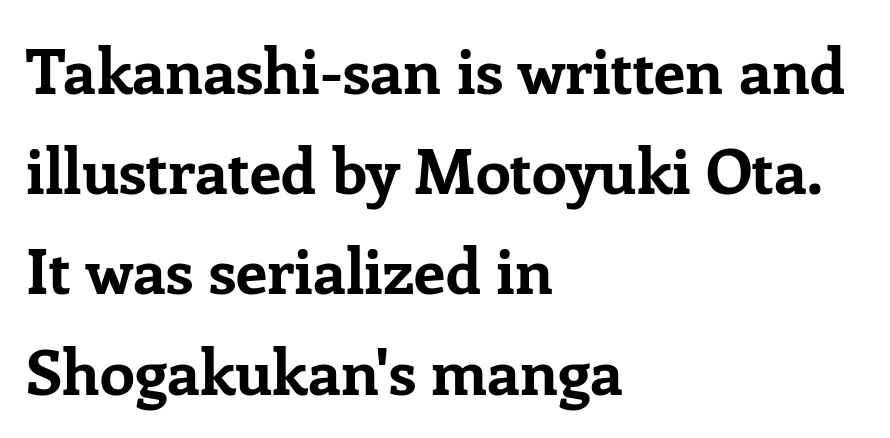
{"serif": "yes", "italic": "no", "bold": "yes", "weight": "bold", "width": "normal", "stroke_contrast": "low", "x_height": "medium", "monospaced": "no", "underline": "no", "align": "left", "line_spacing": "normal", "line_spacing_ratio": 1.59, "letter_spacing": "normal", "letter_spacing_em": 0.0, "glyph_px": 63}
